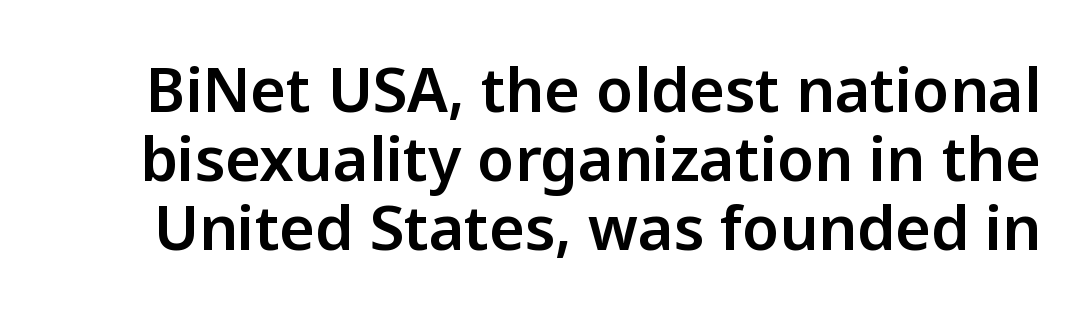
The letters advance in unequal steps, a hallmark of proportional type. In terms of leading, this rendering errs on the cramped side. Decoration check: the copy has no underline. The gaps between neighbouring characters are ordinary and unremarkable. Unlike italic type, these characters show no tilt at all. Classification — sans serif.
